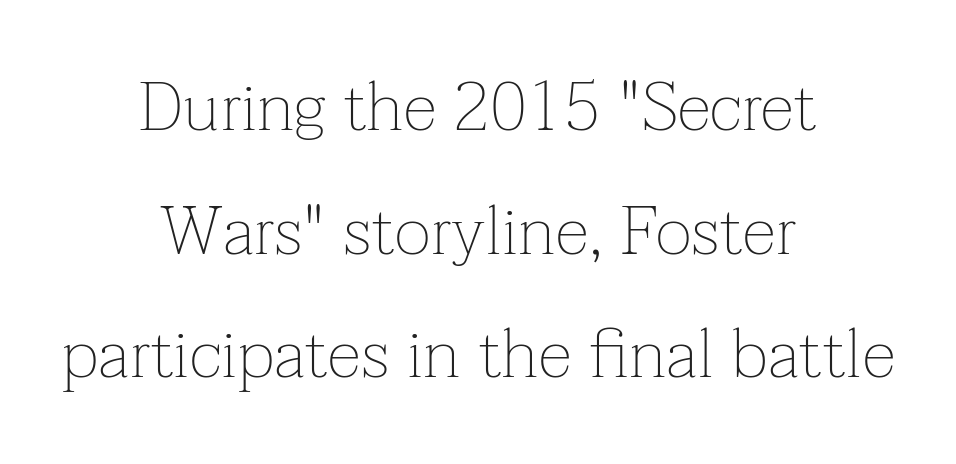
{"serif": "yes", "italic": "no", "bold": "no", "weight": "thin", "width": "normal", "stroke_contrast": "low", "x_height": "medium", "monospaced": "no", "underline": "no", "align": "center", "line_spacing_ratio": 1.79, "letter_spacing": "normal", "letter_spacing_em": 0.0, "glyph_px": 69}
